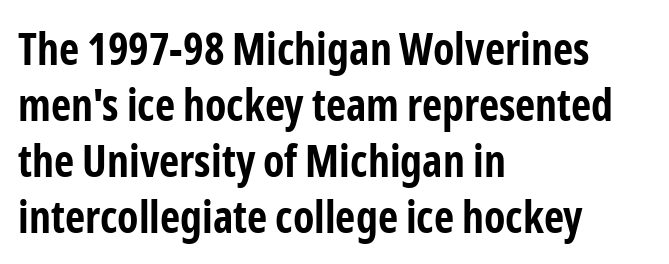
{"serif": "no", "italic": "no", "bold": "yes", "weight": "bold", "width": "condensed", "stroke_contrast": "low", "x_height": "medium", "monospaced": "no", "underline": "no", "align": "left", "line_spacing": "normal", "line_spacing_ratio": 1.27, "letter_spacing": "normal", "letter_spacing_em": 0.0, "glyph_px": 44}
